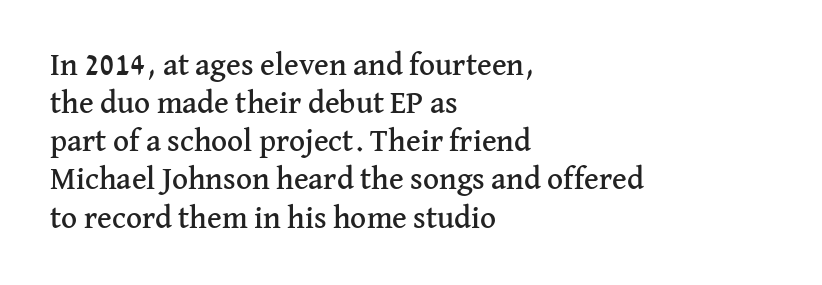
{"serif": "yes", "italic": "no", "width": "normal", "stroke_contrast": "medium", "x_height": "medium", "monospaced": "no", "underline": "no", "align": "left", "line_spacing_ratio": 1.23, "letter_spacing": "normal", "letter_spacing_em": 0.0, "glyph_px": 31}
